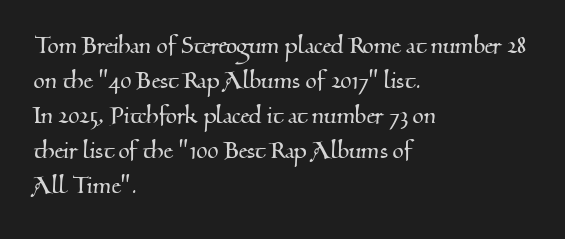
The image shows 29 px serif type; set left-aligned, line spacing 1.21x, normal letter spacing, not underlined; medium stroke contrast and a small x-height.
